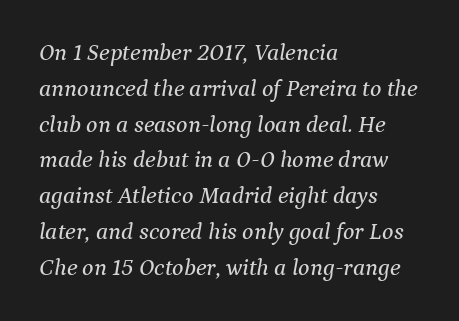
Q: Is the text italic (slanted)? A: Yes, it leans right by about 9 degrees.
Q: Is the text underlined? A: No.
Q: How is the paragraph aligned? A: Left-aligned.
Q: Is the spacing between letters normal or unusually wide? A: Normal.
Q: Is the spacing between lines tight, normal or loose? A: Normal.
